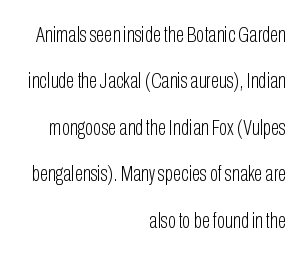
{"italic": "no", "bold": "no", "underline": "no", "align": "right", "line_spacing": "loose", "line_spacing_ratio": 2.11, "letter_spacing": "normal", "letter_spacing_em": 0.0, "glyph_px": 22}
